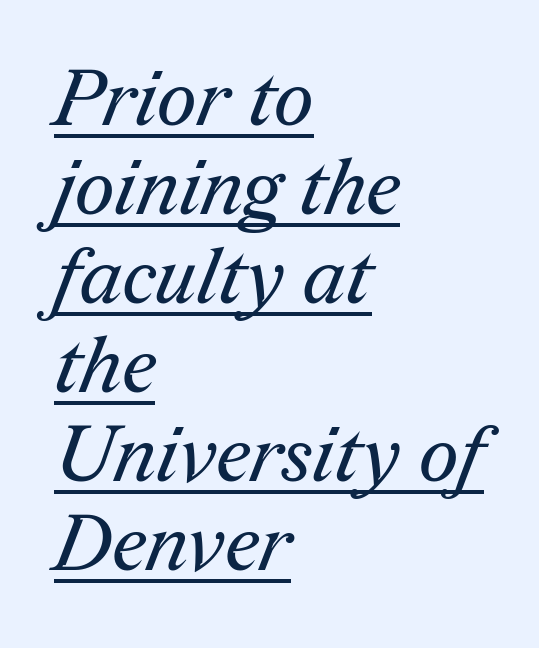
{"serif": "yes", "bold": "no", "weight": "regular", "width": "normal", "stroke_contrast": "medium", "x_height": "medium", "monospaced": "no", "underline": "yes", "align": "left", "line_spacing": "tight", "line_spacing_ratio": 1.14, "letter_spacing": "normal", "letter_spacing_em": 0.0, "glyph_px": 78}
